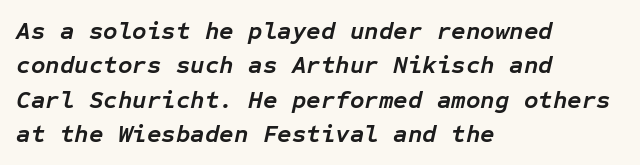
If you drew a line through each stem, it would be angled. Glance below the letters and you will spot only blank space. Set as a true bold cut, around the 700 mark. Compared with a centered layout, this one pins lines to the left instead. The letters sit at their default tracking, neither squeezed nor spread.
